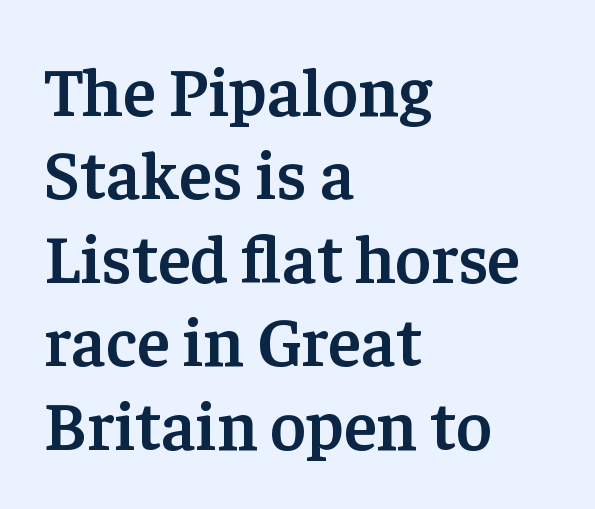
{"serif": "yes", "italic": "no", "bold": "semi", "weight": "semibold", "width": "normal", "stroke_contrast": "low", "x_height": "medium", "monospaced": "no", "underline": "no", "align": "left", "line_spacing_ratio": 1.21, "letter_spacing": "normal", "letter_spacing_em": 0.0, "glyph_px": 69}
